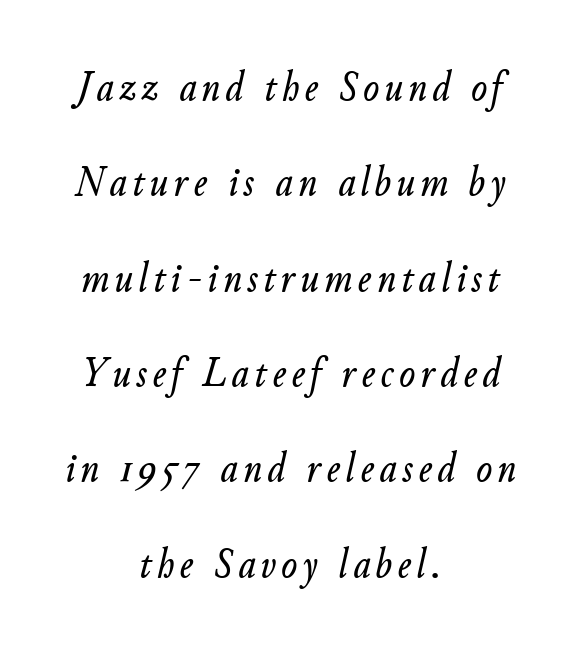
{"italic": "yes", "lean": "right", "slant_degrees": 11, "width": "normal", "stroke_contrast": "low", "x_height": "small", "monospaced": "no", "underline": "no", "align": "center", "line_spacing": "loose", "line_spacing_ratio": 2.27, "glyph_px": 42}
